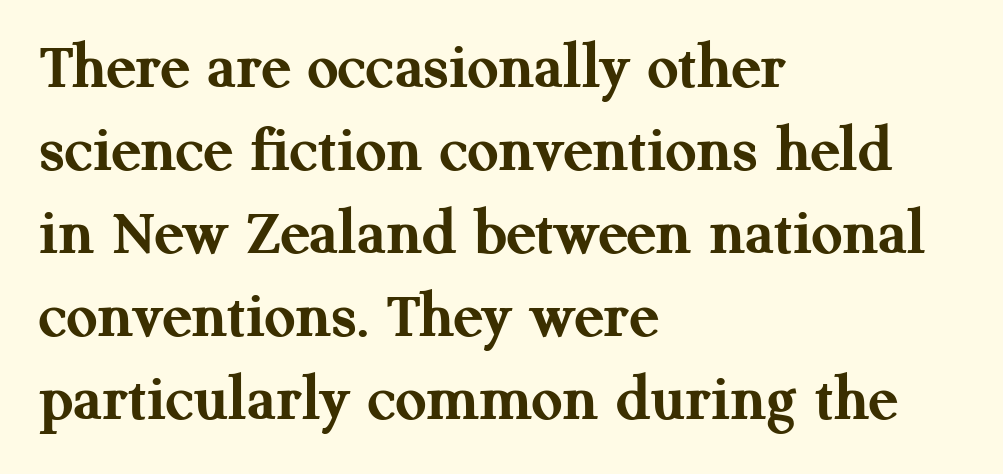
{"serif": "yes", "italic": "no", "bold": "yes", "weight": "semibold", "width": "normal", "stroke_contrast": "medium", "x_height": "medium", "monospaced": "no", "underline": "no", "align": "left", "line_spacing_ratio": 1.22, "letter_spacing": "normal", "letter_spacing_em": 0.0, "glyph_px": 68}
